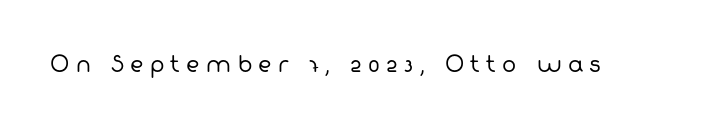
The image shows 21 px text type; set unusually wide letter spacing (+0.3 em), not underlined.
